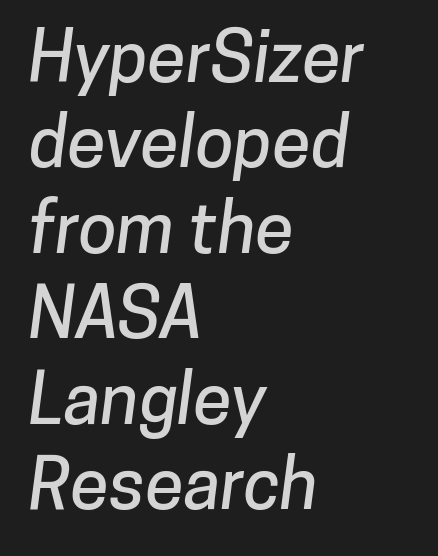
Q: Is the typeface a serif or a sans-serif typeface? A: Sans-serif.
Q: Is the text underlined? A: No.
Q: How is the paragraph aligned? A: Left-aligned.
Q: Is the spacing between letters normal or unusually wide? A: Normal.
Q: Width (condensed, normal, or wide)? A: Normal.
Q: Stroke contrast? A: Low.
Q: x-height? A: Medium.
Q: Monospaced? A: No.
